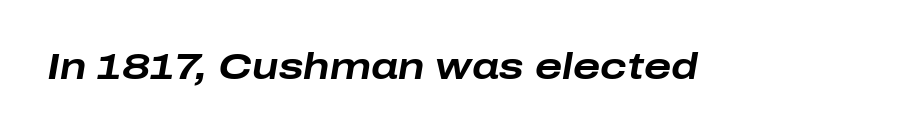
Q: Is the text bold? A: Yes.
Q: Is the text italic (slanted)? A: Yes, it leans right by about 10 degrees.
Q: Is the text underlined? A: No.
Q: Is the spacing between letters normal or unusually wide? A: Normal.
Q: Width (condensed, normal, or wide)? A: Wide.
Q: Stroke contrast? A: Low.
Q: x-height? A: Medium.
Q: Monospaced? A: No.
